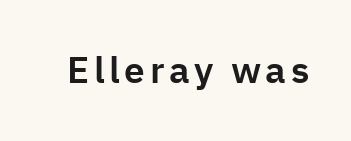
{"serif": "no", "italic": "no", "width": "normal", "stroke_contrast": "low", "x_height": "medium", "monospaced": "no", "underline": "no", "glyph_px": 37}
